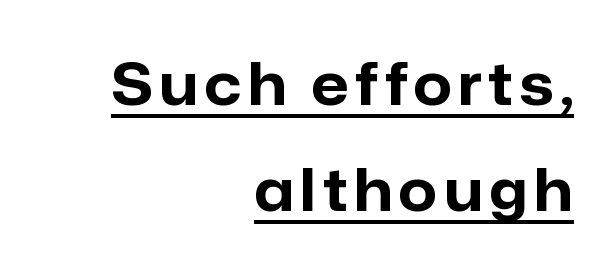
Q: Is the text bold? A: Yes.
Q: Is the text italic (slanted)? A: No, it is upright.
Q: Is the typeface a serif or a sans-serif typeface? A: Sans-serif.
Q: Is the text underlined? A: Yes.
Q: How is the paragraph aligned? A: Right-aligned.
Q: Width (condensed, normal, or wide)? A: Normal.
Q: Stroke contrast? A: Low.
Q: x-height? A: Medium.
Q: Monospaced? A: No.
